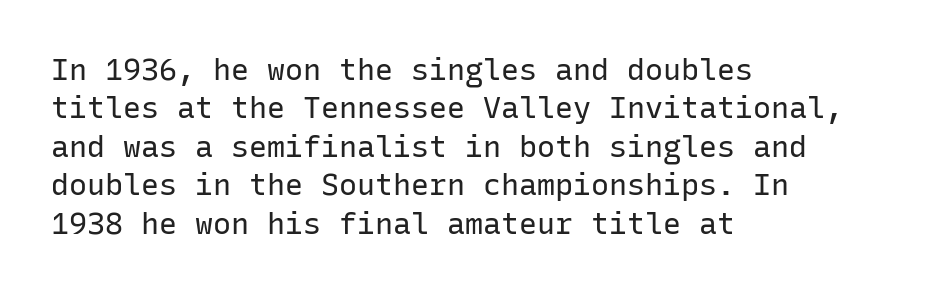
{"serif": "no", "italic": "no", "bold": "no", "weight": "regular", "width": "normal", "stroke_contrast": "low", "x_height": "medium", "monospaced": "yes", "underline": "no", "align": "left", "line_spacing": "normal", "line_spacing_ratio": 1.28, "letter_spacing": "normal", "letter_spacing_em": 0.0, "glyph_px": 30}
